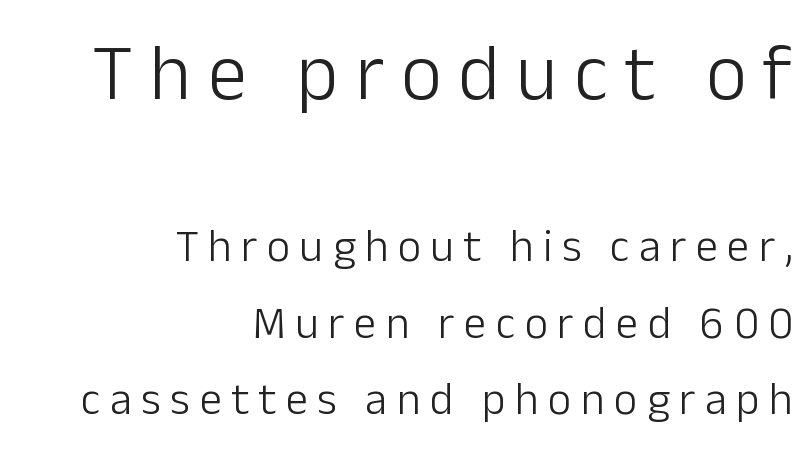
Plain, unruled lines of type. Scale decreases going downward across the two blocks. These lines stack with their right ends in a neat column. A roman cut, with each character standing at attention. Heft: none added — not bold. How would I describe the line gaps? Plain and ordinary.
